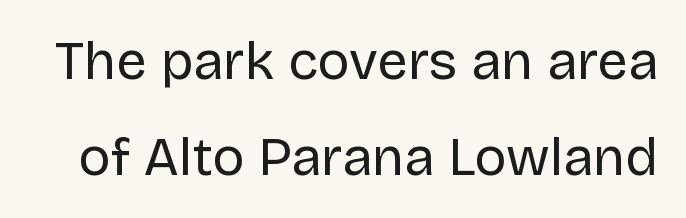
The image shows 54 px regular-weight sans-serif type, upright; set line spacing 1.77x, normal letter spacing, not underlined; low stroke contrast and a large x-height.
